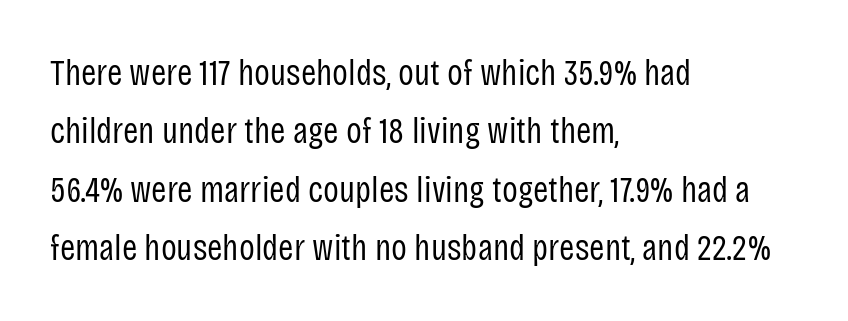
Leading matches the norm, producing a regular column. The lettering holds an erect, upright posture throughout. This sample has the flowing, uneven cadence of proportional lettering. Each row of text sits above clean, open space. The rag falls on the right side of this text block. The designer went with a sans here, leaving each stem footless.
